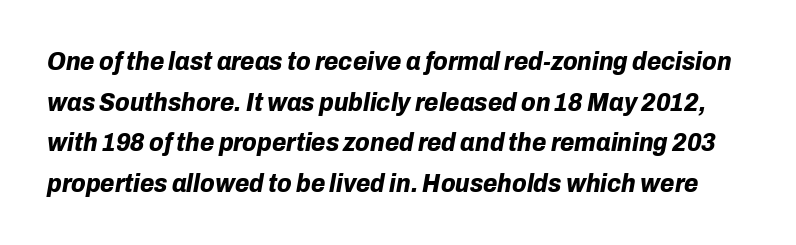
Q: Is the text bold? A: Yes.
Q: Is the text italic (slanted)? A: Yes, it leans right by about 10 degrees.
Q: Is the text underlined? A: No.
Q: Is the spacing between letters normal or unusually wide? A: Normal.
Q: Is the spacing between lines tight, normal or loose? A: Normal.
